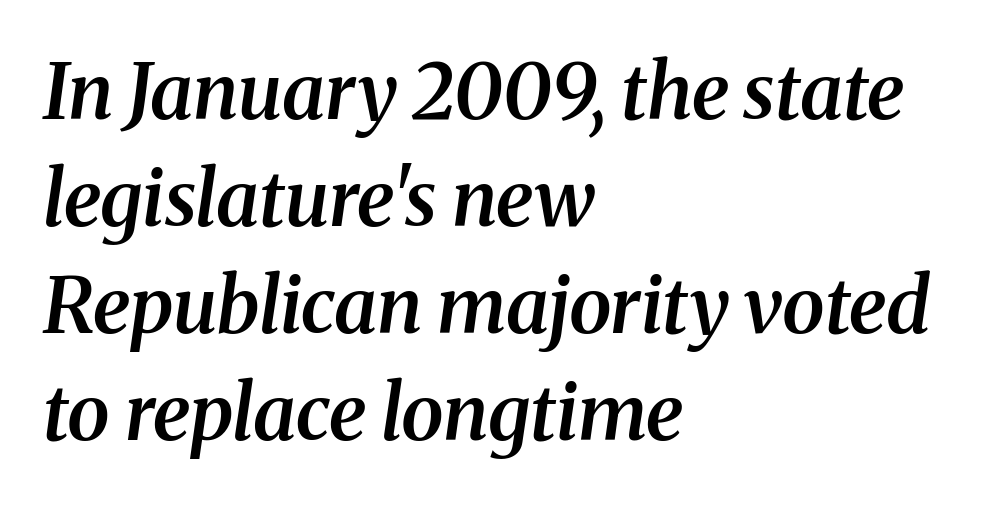
Q: Is the text bold? A: Semi-bold.
Q: Is the text italic (slanted)? A: Yes, it leans right by about 8 degrees.
Q: Is the typeface a serif or a sans-serif typeface? A: Serif.
Q: Is the text underlined? A: No.
Q: How is the paragraph aligned? A: Left-aligned.
Q: Is the spacing between letters normal or unusually wide? A: Normal.
Q: Is the spacing between lines tight, normal or loose? A: Normal.
Q: Width (condensed, normal, or wide)? A: Normal.
Q: Stroke contrast? A: Medium.
Q: x-height? A: Medium.
Q: Monospaced? A: No.
